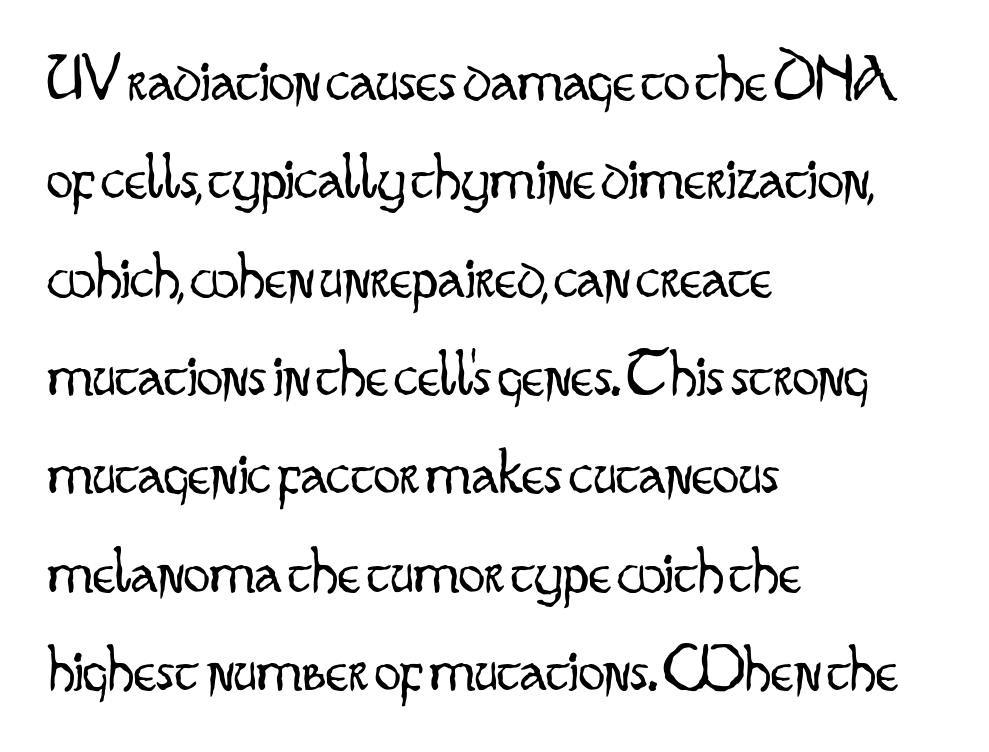
The font's upright variant was chosen for this text. The rows are spaced the way most documents space them. No extra ink here — the face is not bold. No extra tracking has been applied to these lines. Each letter's strokes conclude bluntly, with no projecting serifs. Here the designer chose a conventional face with non-uniform glyph widths.
